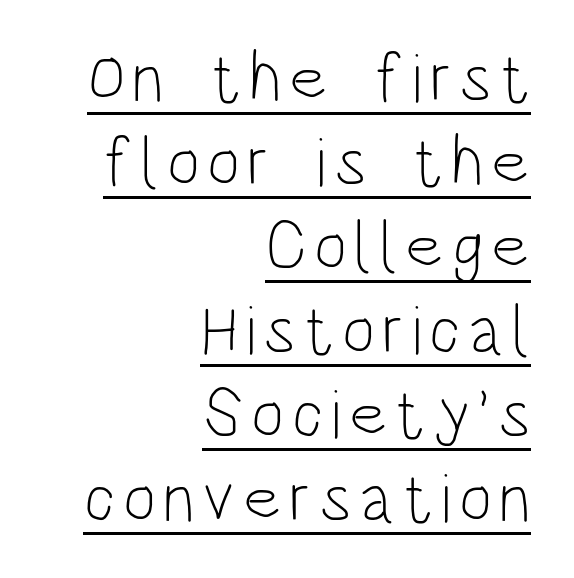
This is underlined copy, the kind a proofreader might mark for attention. Counters stay open thanks to moderate or lighter strokes. This rendering uses right alignment, leaving the left contour irregular. Is this a fixed-width face? No — the glyphs have proportional, varying widths.
